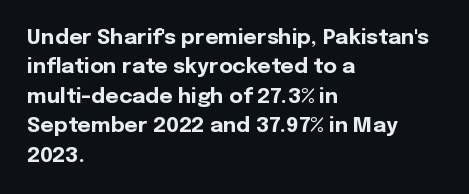
Posture: upright roman. Underlining? Definitely not there. Each line starts at the same left margin while the right side varies. Stroke thickness is high; the sample reads as a true bold. The block of text has a typical density, with ordinary space between rows.
